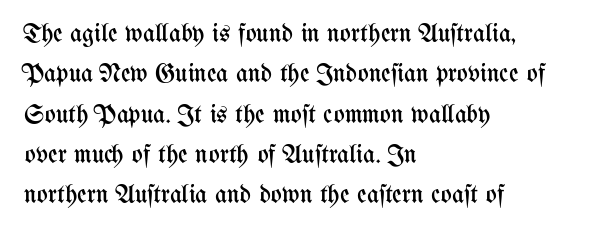
{"italic": "no", "bold": "no", "underline": "no", "align": "left", "line_spacing": "normal", "line_spacing_ratio": 1.55, "letter_spacing": "normal", "letter_spacing_em": 0.0, "glyph_px": 26}
